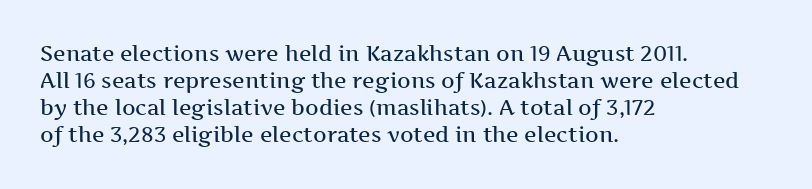
{"italic": "no", "bold": "semi", "underline": "no", "align": "left", "line_spacing": "normal", "line_spacing_ratio": 1.29, "letter_spacing": "normal", "letter_spacing_em": 0.0, "glyph_px": 21}
